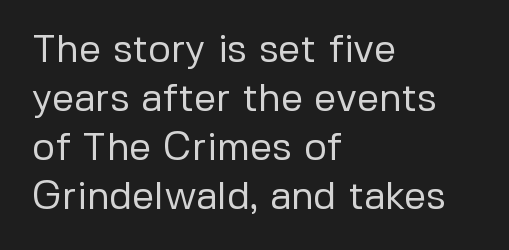
{"serif": "no", "italic": "no", "bold": "no", "weight": "regular", "width": "normal", "stroke_contrast": "low", "x_height": "medium", "monospaced": "no", "underline": "no", "align": "left", "line_spacing": "normal", "line_spacing_ratio": 1.26, "letter_spacing": "normal", "letter_spacing_em": 0.0, "glyph_px": 39}
